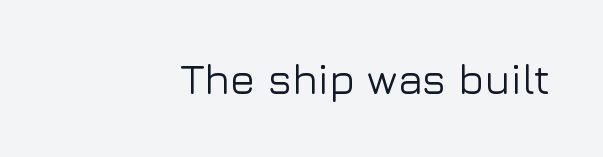
Q: Is the text italic (slanted)? A: No, it is upright.
Q: Is the typeface a serif or a sans-serif typeface? A: Sans-serif.
Q: Is the text underlined? A: No.
Q: How is the paragraph aligned? A: Right-aligned.
Q: Is the spacing between letters normal or unusually wide? A: Normal.
Q: Width (condensed, normal, or wide)? A: Normal.
Q: Stroke contrast? A: Low.
Q: x-height? A: Medium.
Q: Monospaced? A: No.
